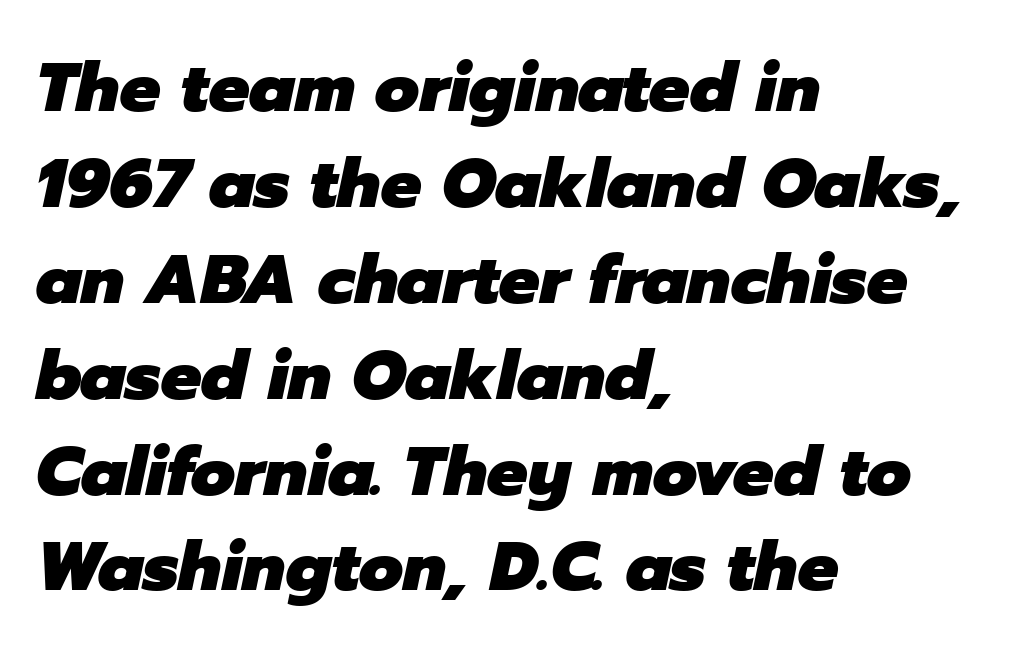
{"italic": "yes", "lean": "right", "slant_degrees": 12, "bold": "yes", "weight": "heavy", "width": "normal", "stroke_contrast": "low", "x_height": "medium", "monospaced": "no", "underline": "no", "align": "left", "line_spacing": "normal", "line_spacing_ratio": 1.41, "letter_spacing": "normal", "letter_spacing_em": 0.0, "glyph_px": 68}
